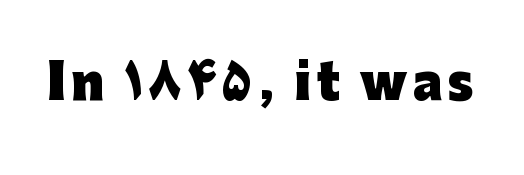
Q: Is the text bold? A: Yes.
Q: Is the text italic (slanted)? A: No, it is upright.
Q: Is the typeface a serif or a sans-serif typeface? A: Sans-serif.
Q: Is the text underlined? A: No.
Q: Width (condensed, normal, or wide)? A: Normal.
Q: Stroke contrast? A: Low.
Q: x-height? A: Medium.
Q: Monospaced? A: No.
